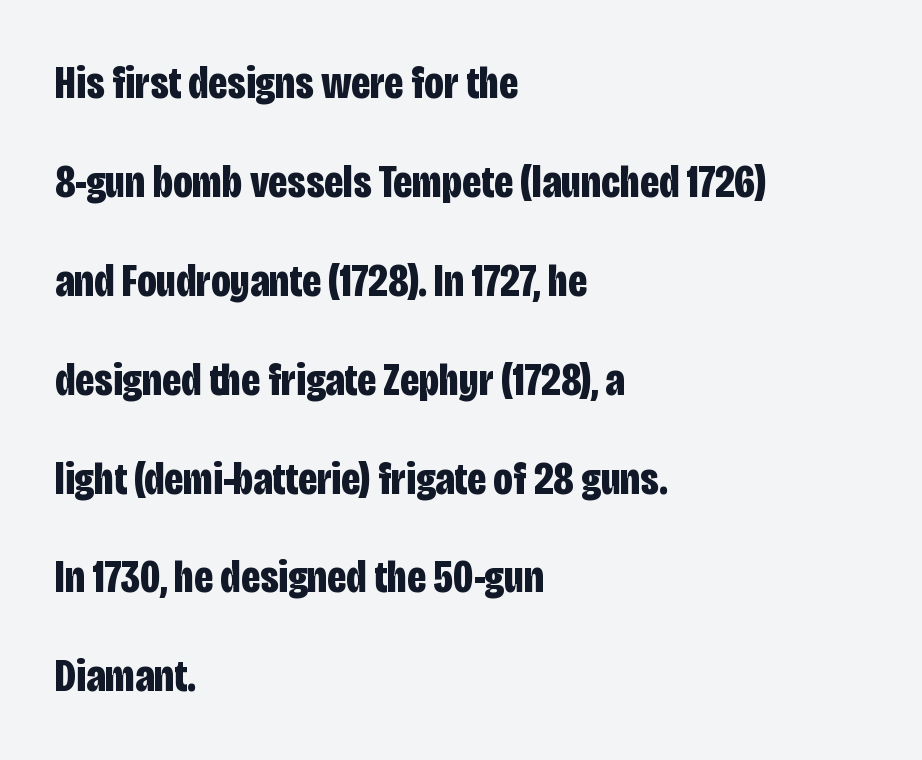
The image shows 46 px bold, condensed sans-serif type, upright; set left-aligned, loose line spacing (2.15x), normal letter spacing, not underlined; low stroke contrast and a large x-height.
